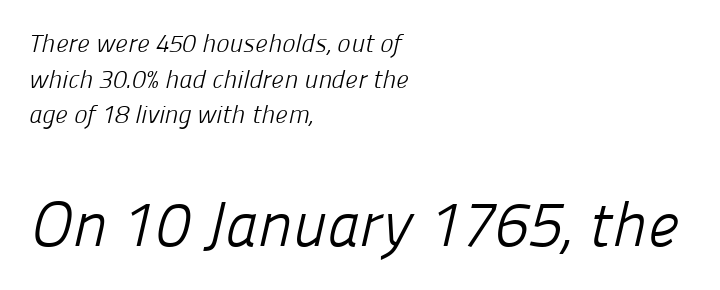
Q: Is the text bold? A: No.
Q: Is the typeface a serif or a sans-serif typeface? A: Sans-serif.
Q: Is the text underlined? A: No.
Q: How is the paragraph aligned? A: Left-aligned.
Q: Is the spacing between letters normal or unusually wide? A: Normal.
Q: Is the spacing between lines tight, normal or loose? A: Normal.
Q: Which block of text is set in a larger size, the first (top) or the second (bottom)? A: The second (bottom) one.
Q: Width (condensed, normal, or wide)? A: Normal.
Q: Stroke contrast? A: Low.
Q: x-height? A: Medium.
Q: Monospaced? A: No.
